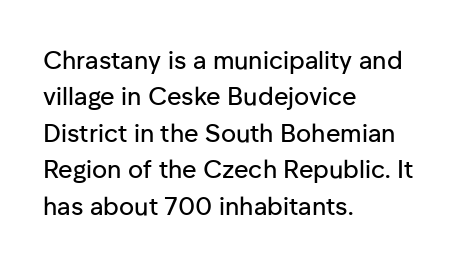
The image shows 25 px text type, upright; set left-aligned, normal line spacing (1.46x), normal letter spacing, not underlined.
